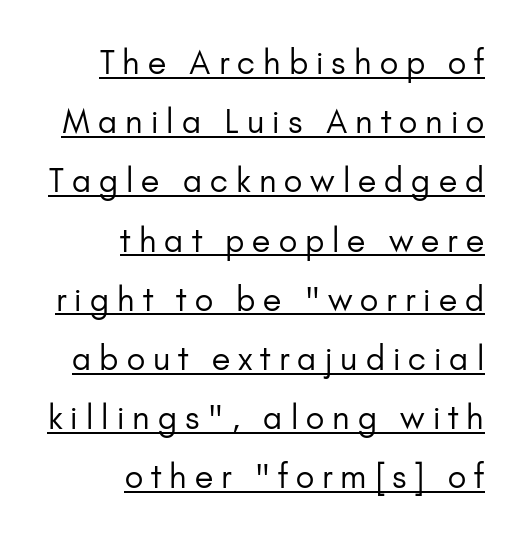
Does extra space separate the letters? Yes, quite a lot of it. Looks like regular typesetting: each glyph gets only the width it needs. The characters are drawn with everyday or finer stroke widths. Teacher's note: observe the even right margin — that is flush-right alignment. The text was rendered using a sans face with plain stroke endings. Emphasis is given by a line drawn under the lettering.
